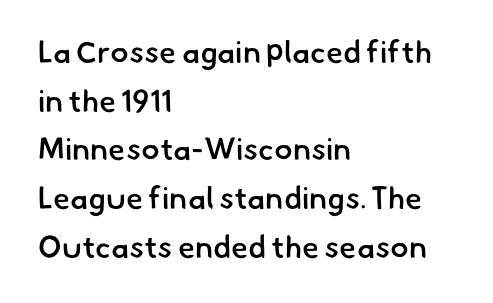
The image shows 31 px semibold sans-serif type; set left-aligned, normal line spacing (1.57x), normal letter spacing, not underlined; low stroke contrast and a small x-height.
